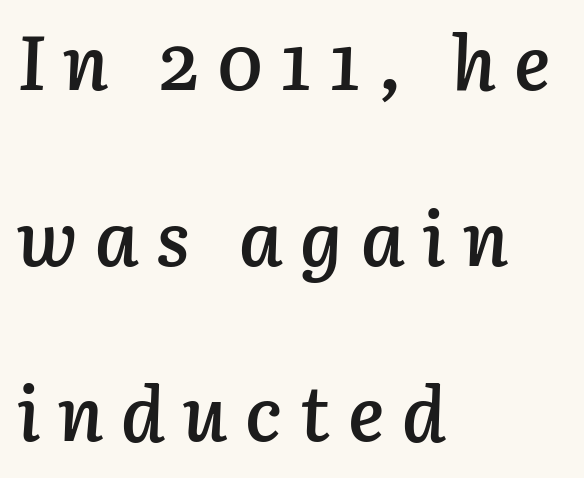
The string is rendered with underlining switched off. The specimen reads as italic at a glance. Reading down the block, your eye returns to a fixed left position each line. The rendering uses a large line-height, opening up the rows. The font is running at a semibold setting, under full bold.
